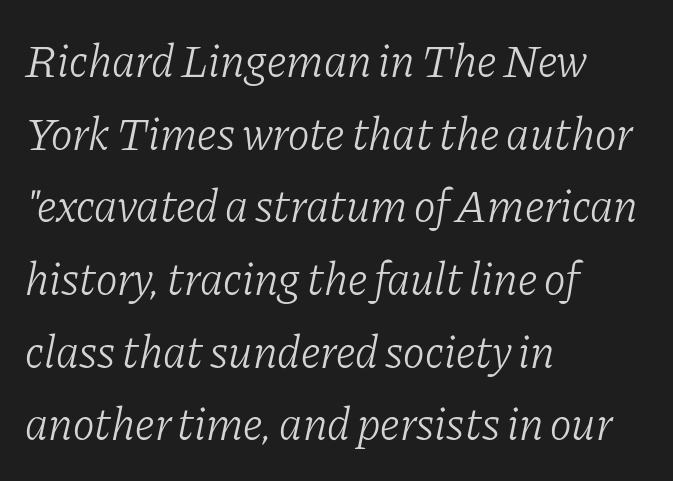
{"serif": "yes", "italic": "yes", "lean": "right", "slant_degrees": 11, "bold": "no", "weight": "light", "width": "normal", "stroke_contrast": "low", "x_height": "medium", "monospaced": "no", "underline": "no", "align": "left", "line_spacing": "normal", "line_spacing_ratio": 1.58, "letter_spacing": "normal", "letter_spacing_em": 0.0, "glyph_px": 46}
